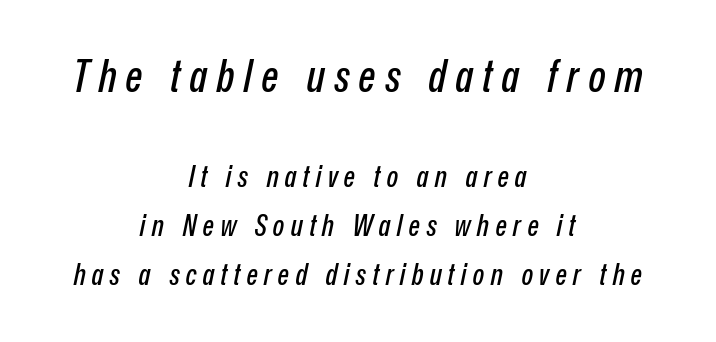
{"italic": "yes", "lean": "right", "slant_degrees": 12, "width": "condensed", "stroke_contrast": "low", "x_height": "medium", "monospaced": "no", "underline": "no", "align": "center", "line_spacing": "normal", "line_spacing_ratio": 1.64, "letter_spacing": "wide", "letter_spacing_em": 0.21, "larger_block": "first", "size_ratio": 1.5, "glyph_px": 45}
